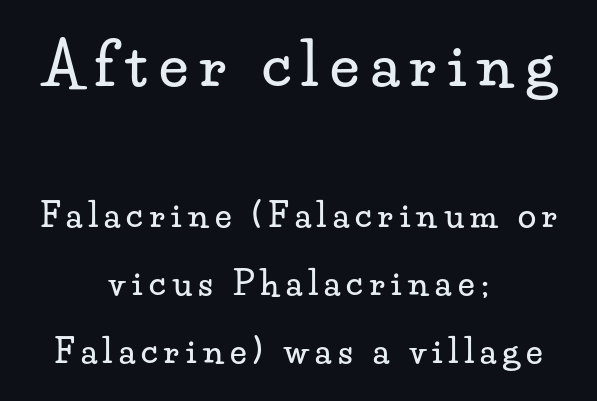
If you measured baseline to baseline, you'd find a long distance. Tracking here is generous; glyphs stand well apart from one another. The letters advance in unequal steps, a hallmark of proportional type. If you squint, the top block still reads clearly — it's the larger of the two. Does the lettering tilt? It doesn't — this is upright. Lines of text with bare space underneath.
